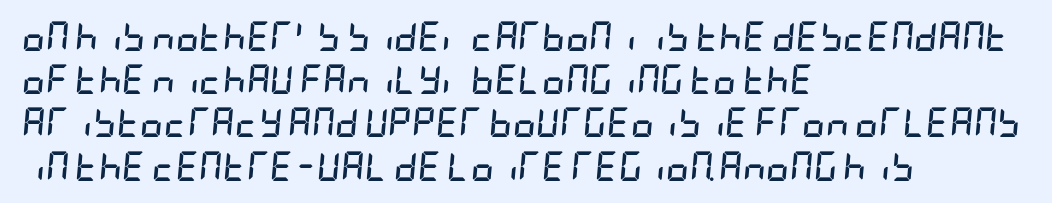
The image shows 29 px semibold, condensed type, italic (leaning right); set left-aligned, normal line spacing (1.49x), normal letter spacing, not underlined; low stroke contrast and a large x-height.
